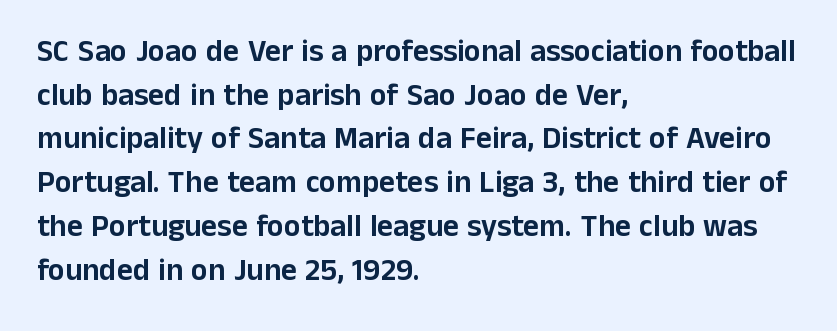
The image shows 31 px sans-serif type, upright; set left-aligned, normal line spacing (1.41x), normal letter spacing, not underlined; low stroke contrast and a medium x-height.
